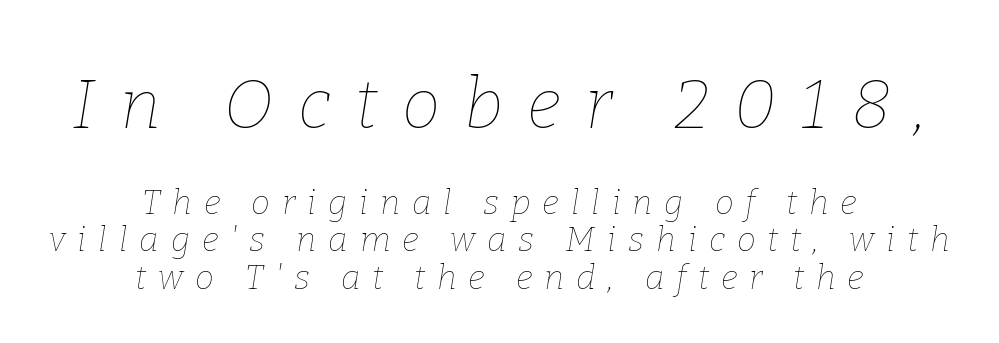
The rendering applies a slant to the glyphs. This sample trades vertical openness for compactness between lines. The paragraph shown floats in the horizontal middle. Vertical stems look standard width or narrower in stroke. The block sitting higher on the canvas is the one with enlarged characters.
